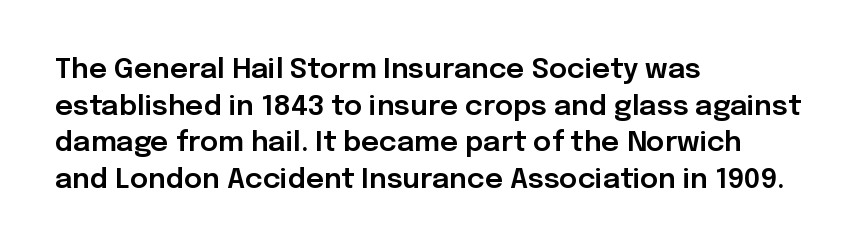
Is there any slant? The stems are plumb. Characters follow at the spacing the type designer built in. This rendering features lettering with no underline. Character widths vary here, with narrow letters taking less room than wide ones. Successive baselines arrive at the customary interval.
